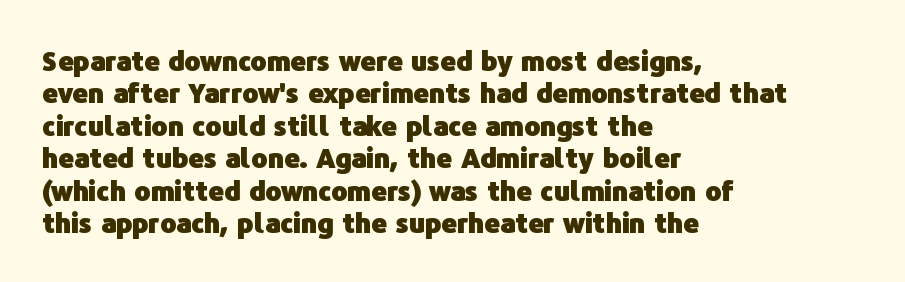
{"italic": "no", "bold": "yes", "underline": "no", "align": "left", "line_spacing_ratio": 1.2, "letter_spacing": "normal", "letter_spacing_em": 0.0, "glyph_px": 27}
